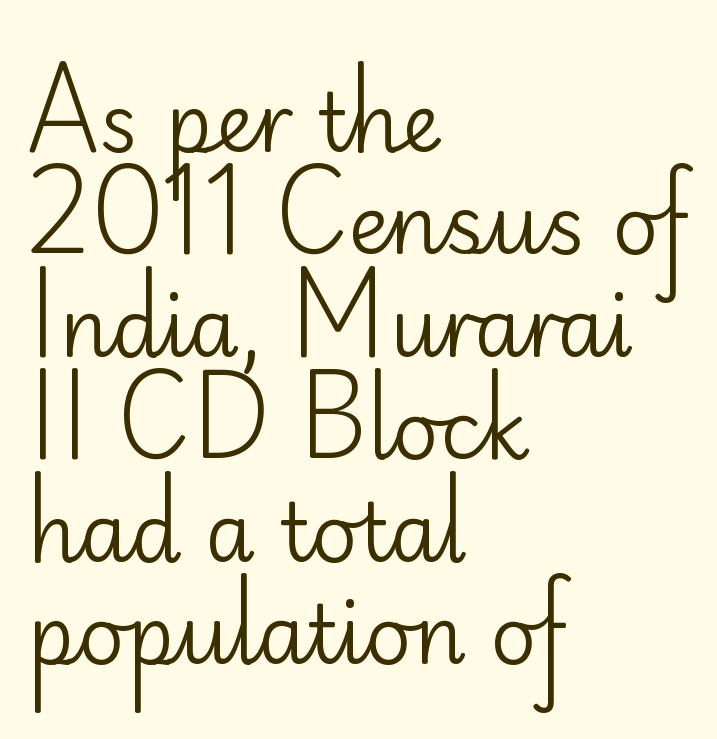
Note: no serifs on the glyphs. The rendering uses natural spacing where letterforms have individual widths. What stands out about the letter spacing? Nothing — it is the standard amount. The specimen reads as upright at a glance. Honestly, there is no underline to notice here at all. Vertical stems look standard width or narrower in stroke.
